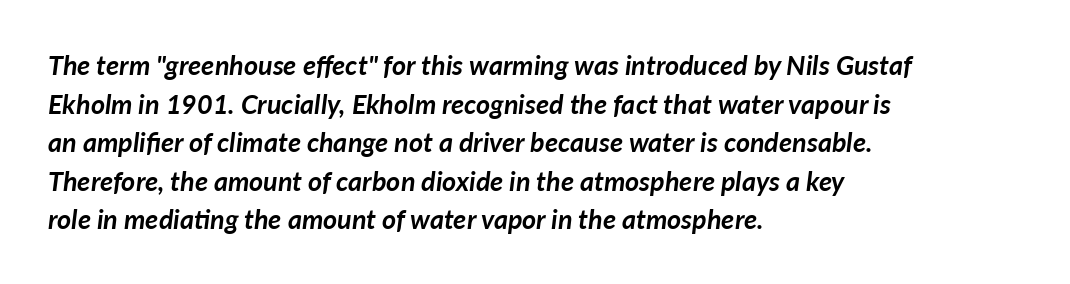
The rendering uses a bold face; every stroke is thick and dark. In terms of leading, this rendering sits right in the middle. The rag falls on the right side of this text block. Has an underline been added? It has not. Would a proofreader flag this as italicized? Yes.
